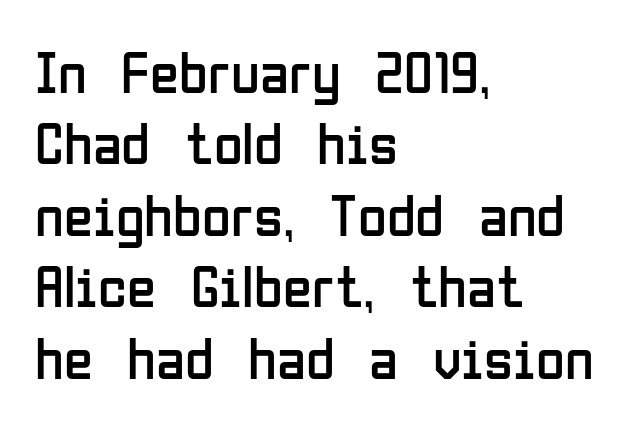
The image shows 59 px regular-weight, condensed sans-serif type, upright; set left-aligned, line spacing 1.21x, normal letter spacing, not underlined; low stroke contrast and a medium x-height.
